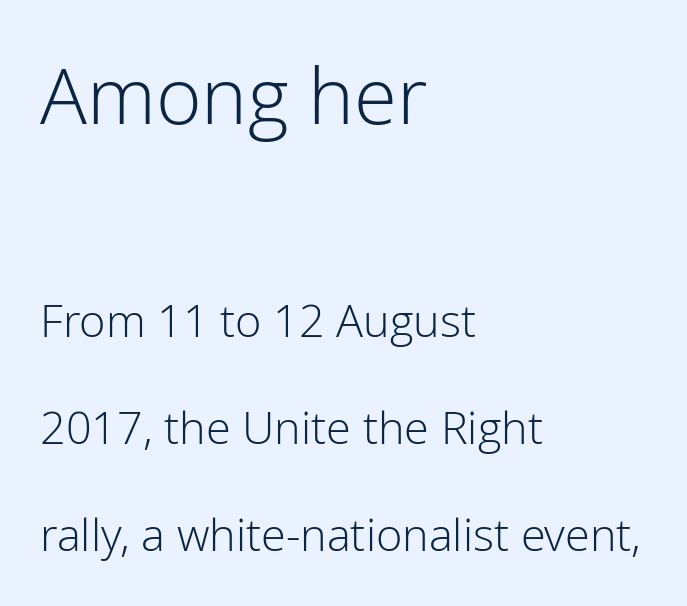
Q: Is the text bold? A: No.
Q: Is the text italic (slanted)? A: No, it is upright.
Q: Is the typeface a serif or a sans-serif typeface? A: Sans-serif.
Q: Is the text underlined? A: No.
Q: How is the paragraph aligned? A: Left-aligned.
Q: Is the spacing between letters normal or unusually wide? A: Normal.
Q: Is the spacing between lines tight, normal or loose? A: Loose.
Q: Which block of text is set in a larger size, the first (top) or the second (bottom)? A: The first (top) one.
Q: Width (condensed, normal, or wide)? A: Normal.
Q: Stroke contrast? A: Low.
Q: x-height? A: Medium.
Q: Monospaced? A: No.
